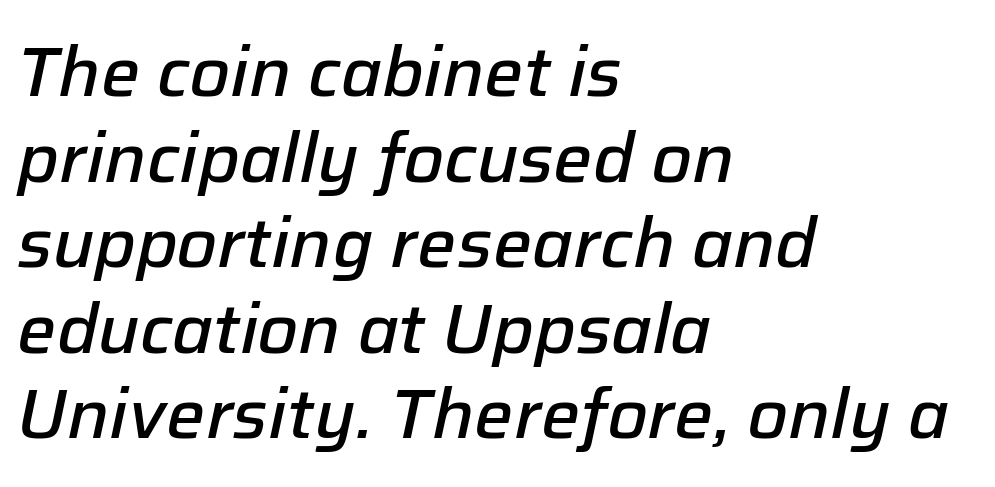
{"italic": "yes", "lean": "right", "slant_degrees": 12, "bold": "semi", "weight": "semibold", "width": "normal", "stroke_contrast": "low", "x_height": "medium", "monospaced": "no", "underline": "no", "align": "left", "line_spacing_ratio": 1.24, "letter_spacing": "normal", "letter_spacing_em": 0.0, "glyph_px": 69}
